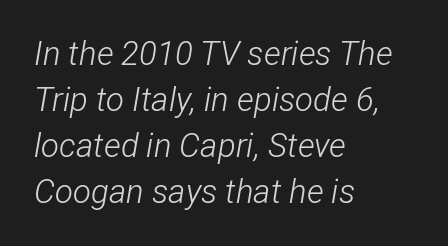
Italic: yes, the glyphs are oblique. Horizontal bands of white between lines are of average thickness. Here the designer chose a conventional face with non-uniform glyph widths. Characters follow at the spacing the type designer built in. Layout note: lines flush left. Letters rest on an invisible, unmarked baseline.
